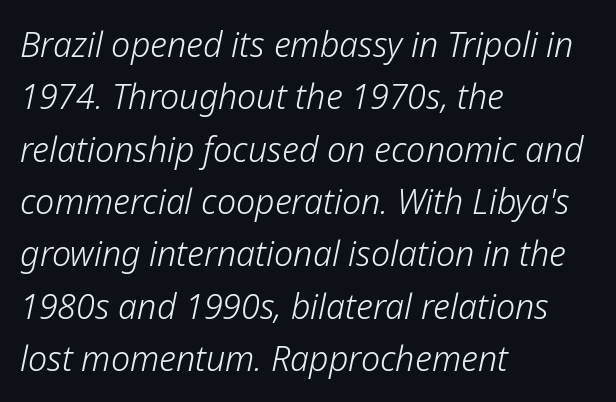
Q: Is the text bold? A: No.
Q: Is the text italic (slanted)? A: Yes, it leans right by about 12 degrees.
Q: Is the text underlined? A: No.
Q: How is the paragraph aligned? A: Left-aligned.
Q: Is the spacing between letters normal or unusually wide? A: Normal.
Q: Is the spacing between lines tight, normal or loose? A: Normal.
Q: Width (condensed, normal, or wide)? A: Normal.
Q: Stroke contrast? A: Low.
Q: x-height? A: Medium.
Q: Monospaced? A: No.
